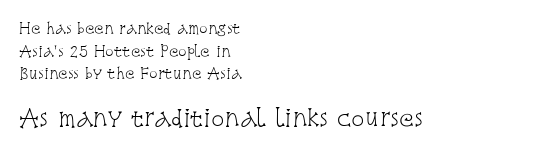
Note: smaller setting up top, larger setting below. The typography opts for an upright posture over an oblique one. A quiet, ordinary-to-light weight characterises the typeface. Anything drawn beneath the words? Only blank space. Summary of vertical rhythm: regular, with standard interline spacing. The type is set solid horizontally, with unmodified tracking.
